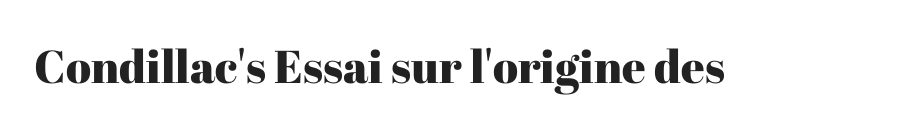
Here the glyphs are tracked normally, forming tight word shapes. Nope, not italic — everything's standing straight. In terms of letterform style, serifs are clearly present. The rendering uses natural spacing where letterforms have individual widths. Descenders hang freely into open space.
